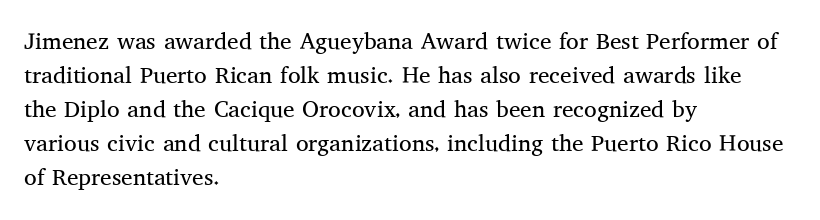
The type sits square on the baseline with zero lean. Stem width sits at or under what a default text font uses. Horizontally, the lines are justified to the leading edge only. This sample keeps an unexceptional amount of space between lines. The space beneath each line is pristine and unruled. There is no visible air inserted between adjacent glyphs.
